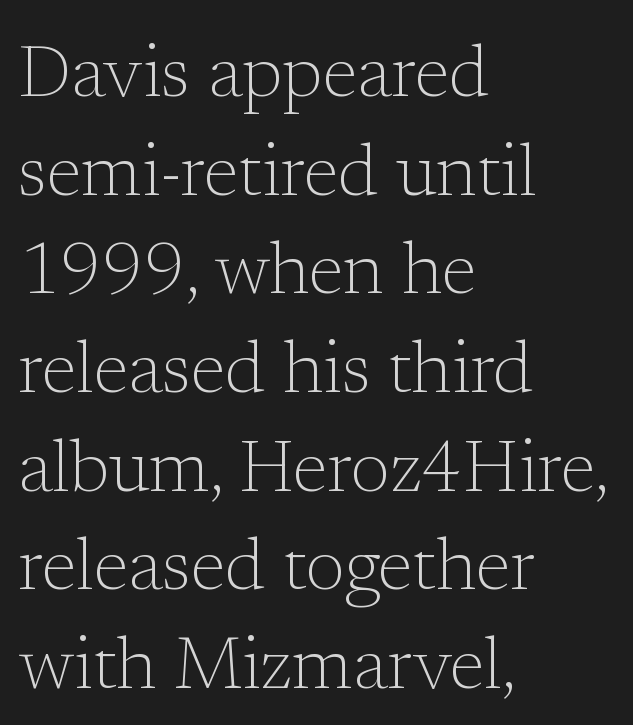
Yep, those are serifs on the letters. Plain, unruled lines of type. Notice how the passage keeps a crisp vertical edge on the left only. The letters sit at their default tracking, neither squeezed nor spread. Spacing verdict: proportional, widths tailored to each character. Baseline-to-baseline distance is the conventional proportion of letter height.
